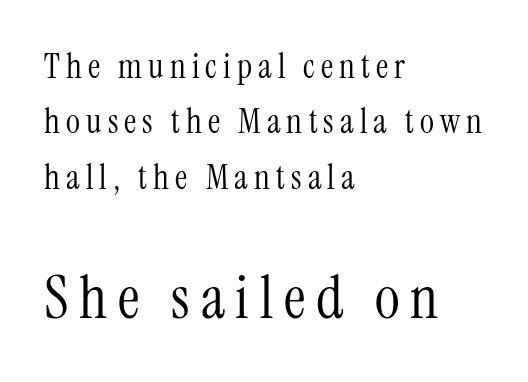
The image shows 60 px light, condensed serif type, upright; set left-aligned, normal line spacing (1.63x), not underlined; the second (bottom) block is 1.76x larger; medium stroke contrast and a medium x-height.
